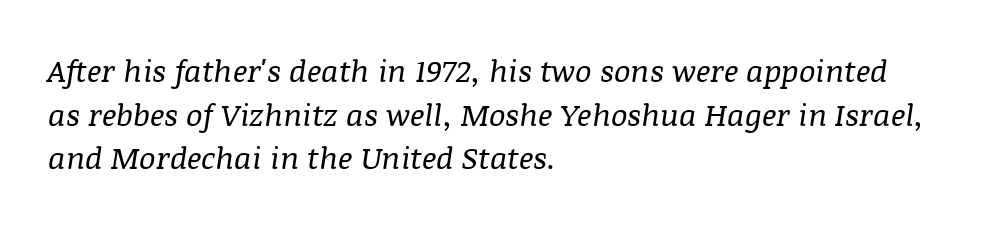
Q: Is the text bold? A: No.
Q: Is the text italic (slanted)? A: Yes, it leans right by about 8 degrees.
Q: Is the typeface a serif or a sans-serif typeface? A: Serif.
Q: Is the text underlined? A: No.
Q: How is the paragraph aligned? A: Left-aligned.
Q: Is the spacing between letters normal or unusually wide? A: Normal.
Q: Is the spacing between lines tight, normal or loose? A: Normal.
Q: Width (condensed, normal, or wide)? A: Normal.
Q: Stroke contrast? A: Medium.
Q: x-height? A: Large.
Q: Monospaced? A: No.
